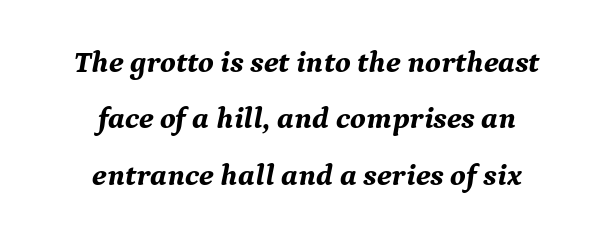
Q: Is the text bold? A: Yes.
Q: Is the text italic (slanted)? A: Yes, it leans right by about 9 degrees.
Q: Is the typeface a serif or a sans-serif typeface? A: Serif.
Q: Is the text underlined? A: No.
Q: How is the paragraph aligned? A: Centered.
Q: Is the spacing between letters normal or unusually wide? A: Normal.
Q: Width (condensed, normal, or wide)? A: Normal.
Q: Stroke contrast? A: Medium.
Q: x-height? A: Medium.
Q: Monospaced? A: No.
